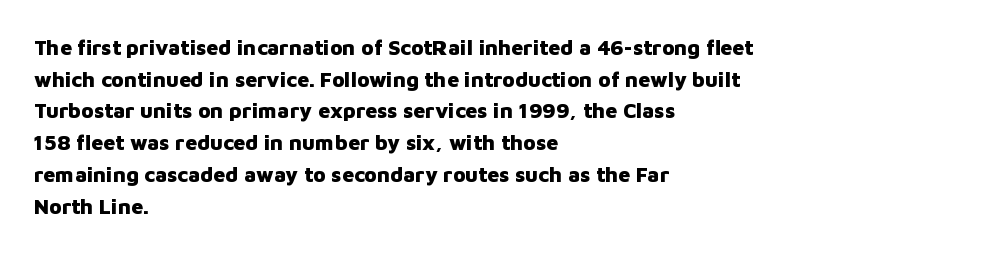
{"italic": "no", "bold": "yes", "underline": "no", "align": "left", "line_spacing": "normal", "line_spacing_ratio": 1.51, "letter_spacing": "normal", "letter_spacing_em": 0.0, "glyph_px": 21}
